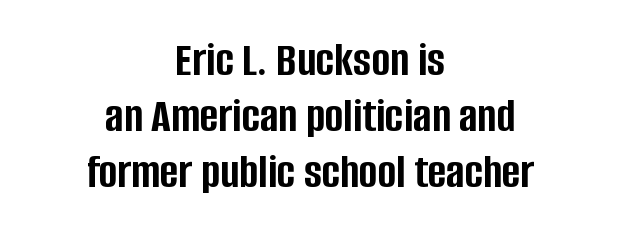
The image shows 50 px semibold, condensed sans-serif type, upright; set centered, tight line spacing (1.12x), normal letter spacing, not underlined; low stroke contrast and a large x-height.
